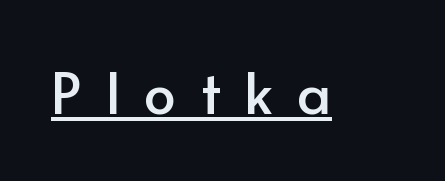
The image shows 57 px sans-serif type, upright; set unusually wide letter spacing (+0.42 em), underlined; low stroke contrast and a small x-height.
